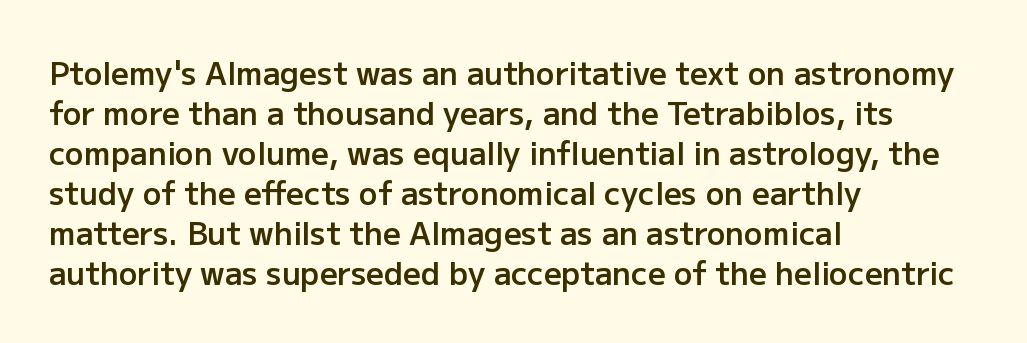
The rendering uses a moderate line-height, typical for paragraphs. The rendering keeps characters at their native spacing. When letters stand straight like this, we call the style roman or upright. Its strokes are somewhat broadened, the hallmark of semibold type. This sample has the flowing, uneven cadence of proportional lettering. The type family on display is of the sans-serif kind.
